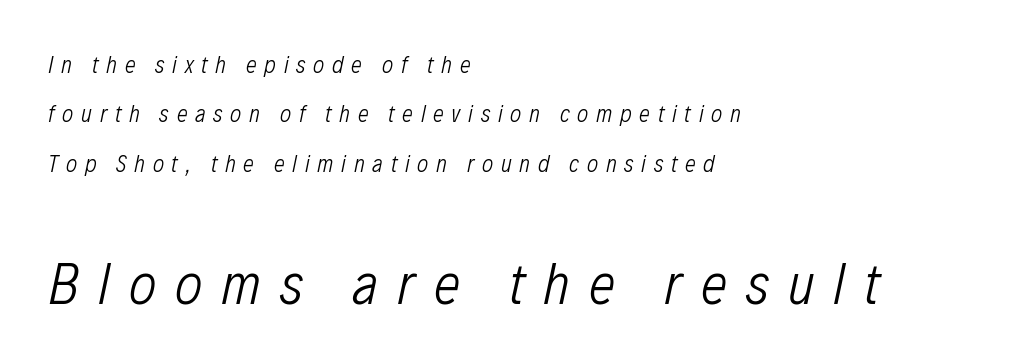
Q: Is the text bold? A: No.
Q: Is the text italic (slanted)? A: Yes, it leans right by about 12 degrees.
Q: Is the text underlined? A: No.
Q: How is the paragraph aligned? A: Left-aligned.
Q: Is the spacing between letters normal or unusually wide? A: Unusually wide.
Q: Is the spacing between lines tight, normal or loose? A: Loose.
Q: Which block of text is set in a larger size, the first (top) or the second (bottom)? A: The second (bottom) one.
Q: Width (condensed, normal, or wide)? A: Condensed.
Q: Stroke contrast? A: Low.
Q: x-height? A: Medium.
Q: Monospaced? A: No.
